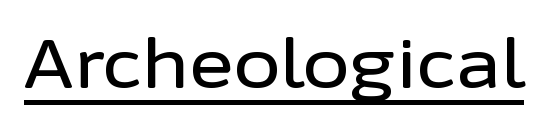
{"serif": "no", "italic": "no", "width": "normal", "stroke_contrast": "low", "x_height": "medium", "monospaced": "no", "underline": "yes", "letter_spacing": "normal", "letter_spacing_em": 0.0, "glyph_px": 68}
